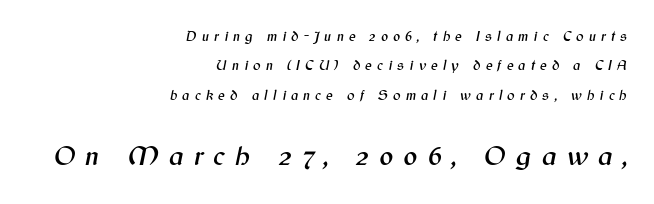
Q: Is the text italic (slanted)? A: Yes, it leans right by about 12 degrees.
Q: Is the text underlined? A: No.
Q: How is the paragraph aligned? A: Right-aligned.
Q: Is the spacing between letters normal or unusually wide? A: Unusually wide.
Q: Is the spacing between lines tight, normal or loose? A: Loose.
Q: Which block of text is set in a larger size, the first (top) or the second (bottom)? A: The second (bottom) one.
Q: Width (condensed, normal, or wide)? A: Normal.
Q: Stroke contrast? A: Medium.
Q: x-height? A: Medium.
Q: Monospaced? A: No.
